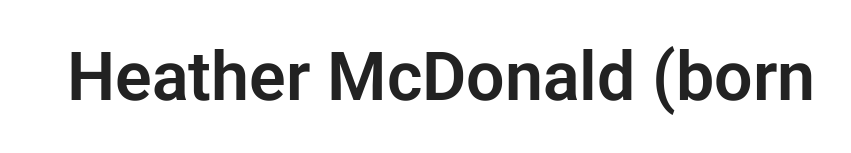
Q: Is the text italic (slanted)? A: No, it is upright.
Q: Is the typeface a serif or a sans-serif typeface? A: Sans-serif.
Q: Is the text underlined? A: No.
Q: Is the spacing between letters normal or unusually wide? A: Normal.
Q: Width (condensed, normal, or wide)? A: Normal.
Q: Stroke contrast? A: Low.
Q: x-height? A: Medium.
Q: Monospaced? A: No.
